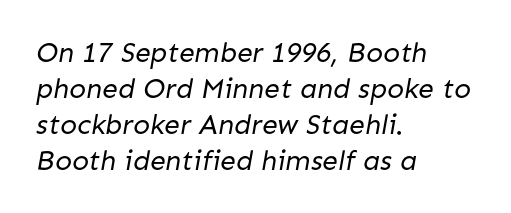
The image shows 28 px regular-weight sans-serif type; set left-aligned, normal line spacing (1.28x), normal letter spacing, not underlined; low stroke contrast and a medium x-height.
